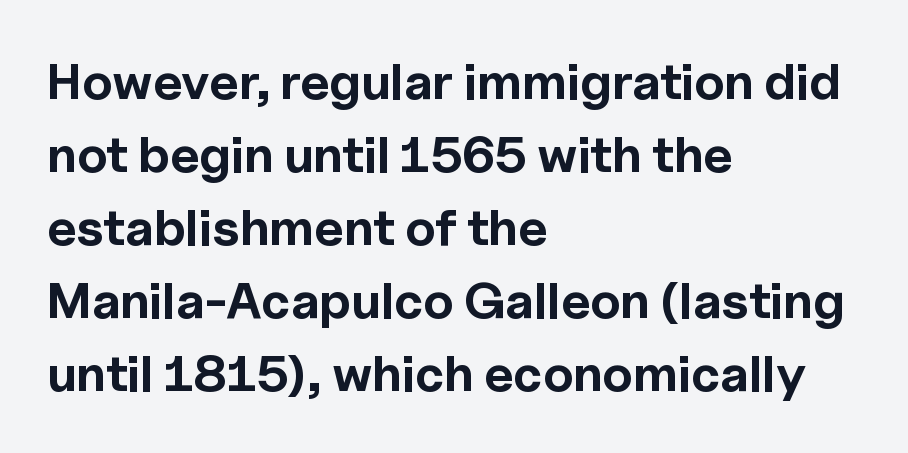
Q: Is the text bold? A: Yes.
Q: Is the text italic (slanted)? A: No, it is upright.
Q: Is the typeface a serif or a sans-serif typeface? A: Sans-serif.
Q: Is the text underlined? A: No.
Q: How is the paragraph aligned? A: Left-aligned.
Q: Is the spacing between letters normal or unusually wide? A: Normal.
Q: Is the spacing between lines tight, normal or loose? A: Normal.
Q: Width (condensed, normal, or wide)? A: Normal.
Q: x-height? A: Medium.
Q: Monospaced? A: No.
